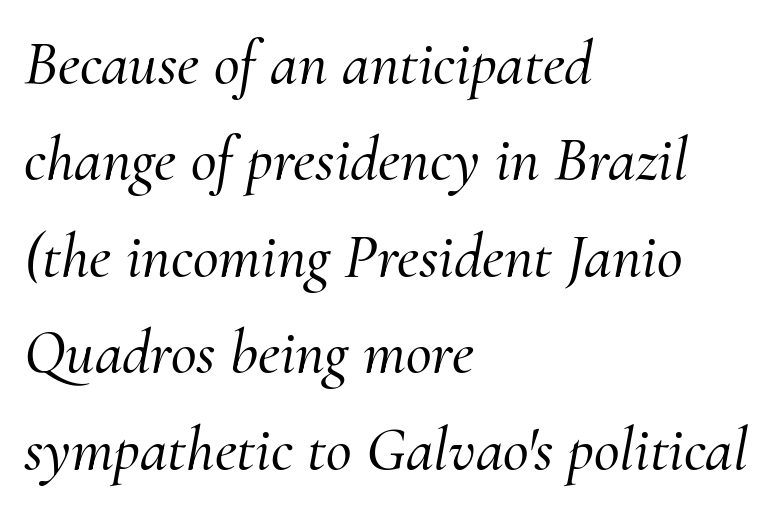
The image shows 63 px serif type, italic (leaning right); set left-aligned, normal line spacing (1.53x), normal letter spacing, not underlined; medium stroke contrast and a small x-height.
